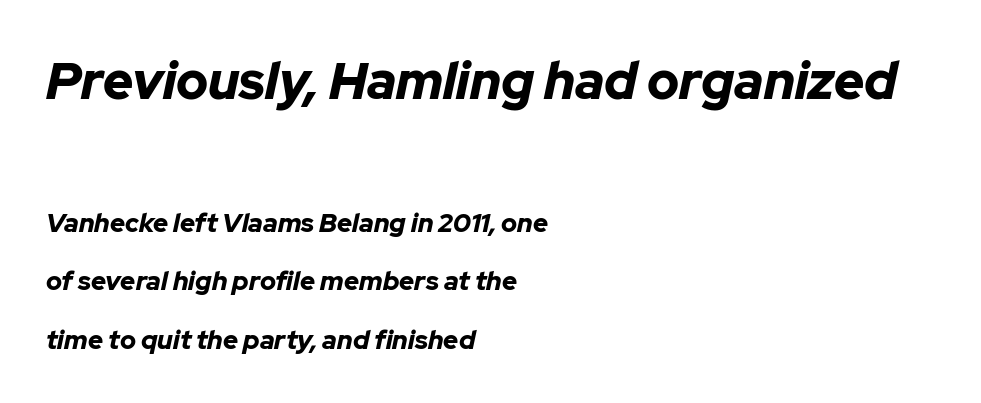
The image shows 52 px bold type, italic (leaning right); set left-aligned, loose line spacing (2.25x), normal letter spacing, not underlined; the first (top) block is 2.0x larger; low stroke contrast and a medium x-height.
